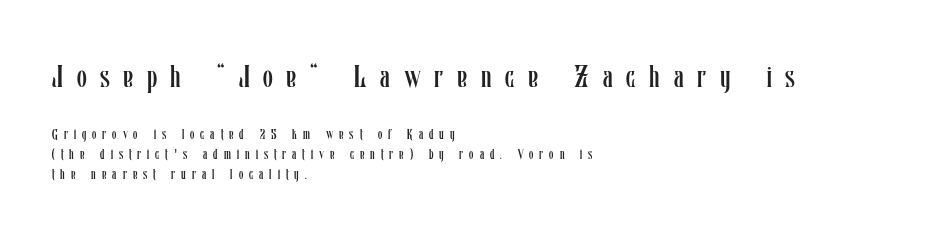
{"italic": "no", "bold": "no", "weight": "regular", "width": "condensed", "stroke_contrast": "low", "x_height": "medium", "monospaced": "no", "underline": "no", "align": "left", "line_spacing": "normal", "line_spacing_ratio": 1.42, "letter_spacing": "wide", "letter_spacing_em": 0.43, "larger_block": "first", "size_ratio": 2.29, "glyph_px": 32}
